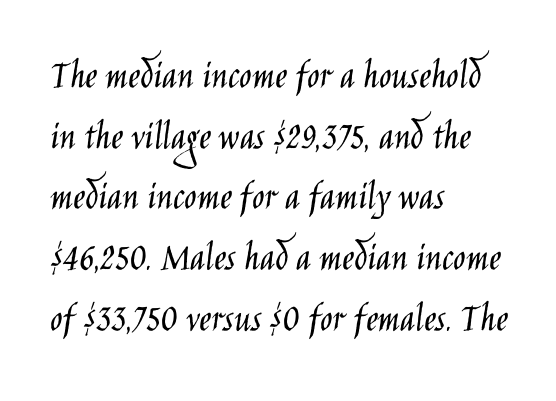
Q: Is the text bold? A: No.
Q: Is the text italic (slanted)? A: Yes.
Q: Is the typeface a serif or a sans-serif typeface? A: Sans-serif.
Q: Is the text underlined? A: No.
Q: How is the paragraph aligned? A: Left-aligned.
Q: Is the spacing between letters normal or unusually wide? A: Normal.
Q: Is the spacing between lines tight, normal or loose? A: Normal.
Q: Width (condensed, normal, or wide)? A: Condensed.
Q: Stroke contrast? A: Low.
Q: x-height? A: Large.
Q: Monospaced? A: No.
